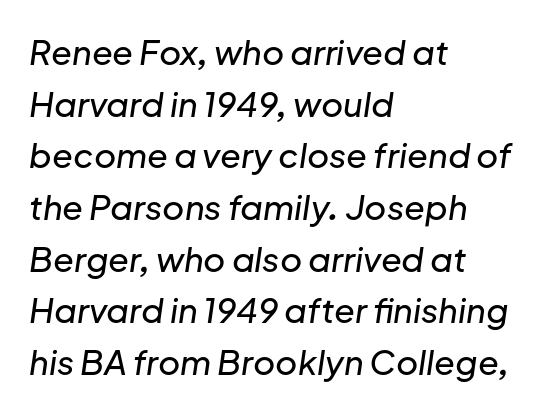
Q: Is the text italic (slanted)? A: Yes, it leans right by about 8 degrees.
Q: Is the text underlined? A: No.
Q: How is the paragraph aligned? A: Left-aligned.
Q: Is the spacing between letters normal or unusually wide? A: Normal.
Q: Is the spacing between lines tight, normal or loose? A: Normal.
Q: Width (condensed, normal, or wide)? A: Normal.
Q: Stroke contrast? A: Low.
Q: x-height? A: Medium.
Q: Monospaced? A: No.
